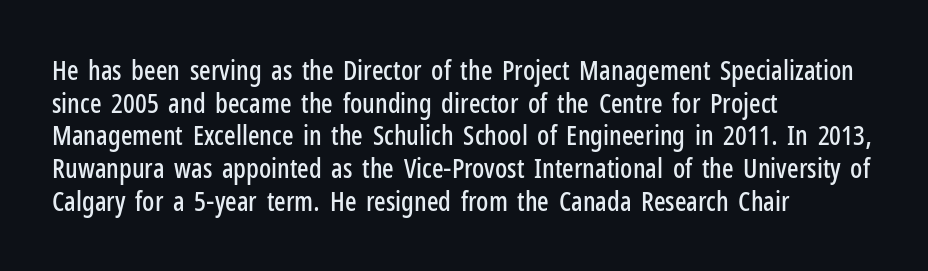
{"italic": "no", "underline": "no", "align": "left", "line_spacing_ratio": 1.21, "letter_spacing": "normal", "letter_spacing_em": 0.0, "glyph_px": 27}
